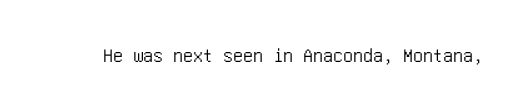
These lines keep a tight, regular rhythm from letter to letter. Unmarked baselines from the first word to the last. Italic: no, the glyphs are upright roman.
